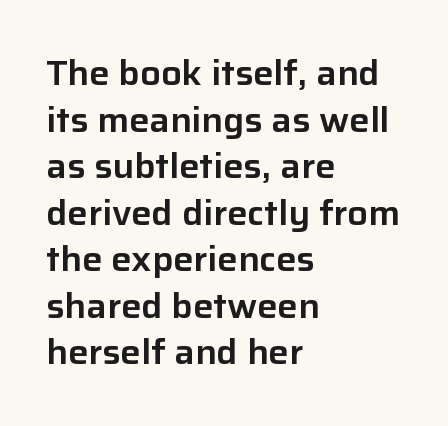
Horizontal alignment here is leftward, the default for most running prose. Interline gaps are of average width in this sample. Italic: no, the glyphs are upright roman. The typeface chosen for these lines omits serifs. Here the designer chose a conventional face with non-uniform glyph widths.
